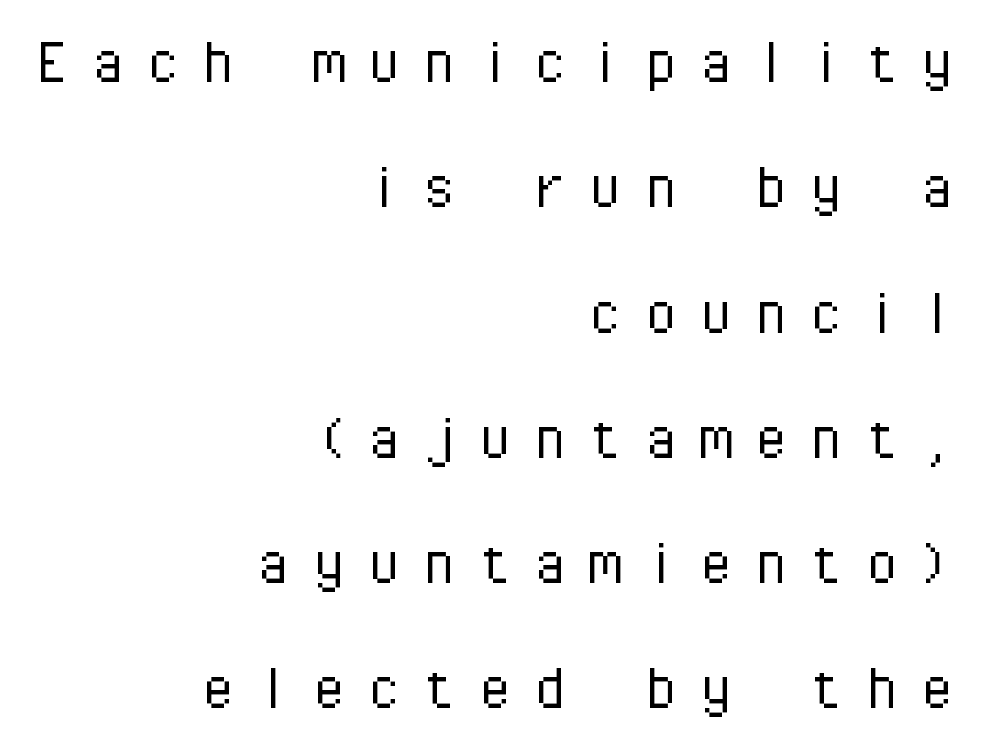
The image shows 70 px light sans-serif type, upright, monospaced; set right-aligned, line spacing 1.79x, unusually wide letter spacing (+0.29 em), not underlined; low stroke contrast and a medium x-height.
